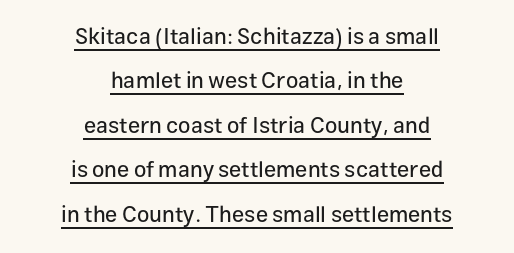
{"italic": "no", "underline": "yes", "align": "center", "line_spacing": "loose", "line_spacing_ratio": 2.02, "letter_spacing": "normal", "letter_spacing_em": 0.0, "glyph_px": 22}
